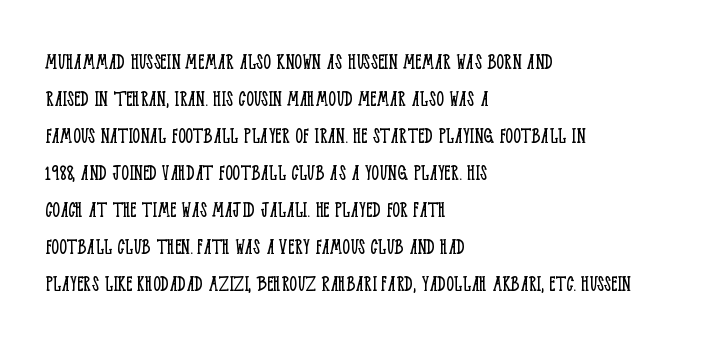
Vertical strokes here are truly vertical. Every row of glyphs begins at an identical x-position on the left. Between one letter and the next there's only the usual sliver of space. Only glyphs here, with clear space below each row.
